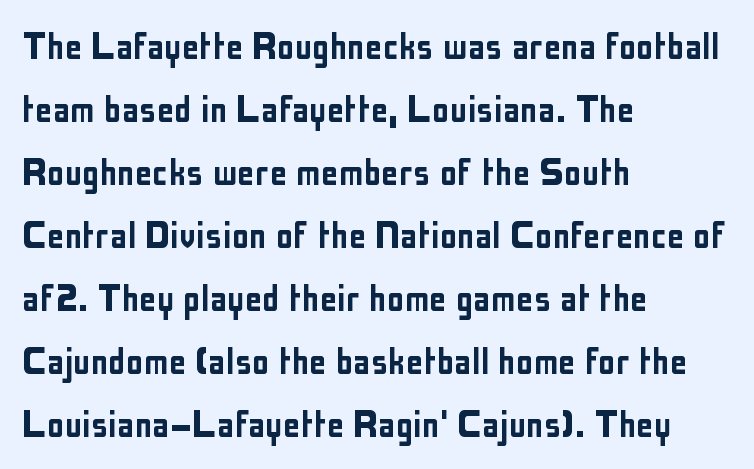
{"serif": "no", "italic": "no", "width": "condensed", "stroke_contrast": "low", "x_height": "medium", "monospaced": "no", "underline": "no", "align": "left", "line_spacing": "normal", "line_spacing_ratio": 1.43, "letter_spacing": "normal", "letter_spacing_em": 0.0, "glyph_px": 44}
